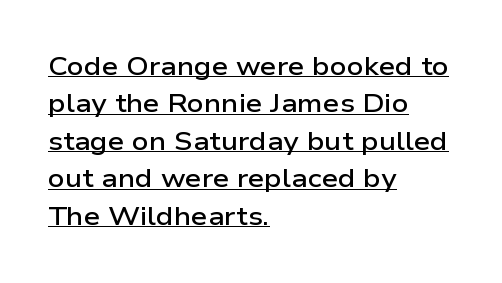
Look at the tracking — it's just the regular setting, nothing added. The typesetter chose a ragged-right arrangement here. A typesetter would call this leading conventional body-copy spacing. Vertical strokes here are truly vertical.
